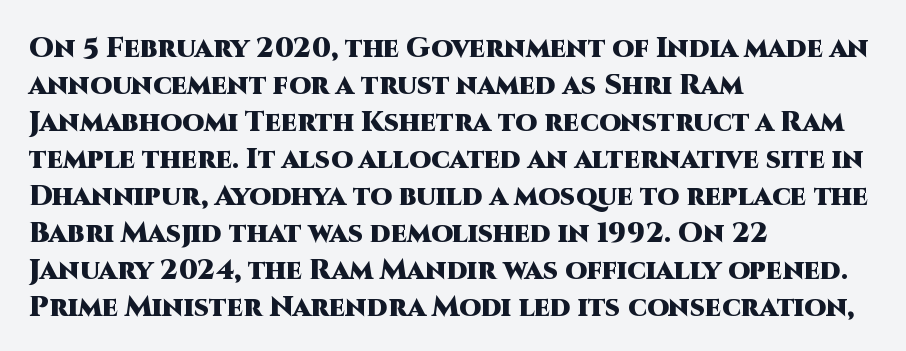
The image shows 28 px heavy sans-serif type, upright; set left-aligned, normal line spacing (1.32x), normal letter spacing, not underlined; high stroke contrast and a large x-height.
